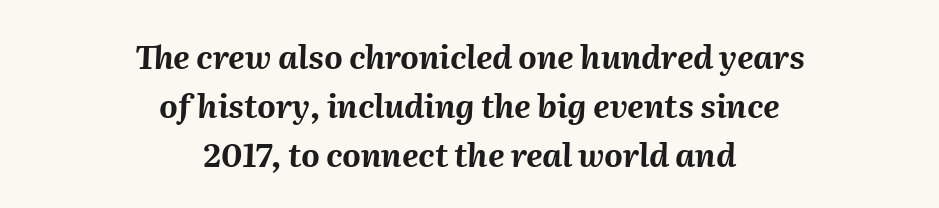
{"italic": "yes", "lean": "right", "slant_degrees": 2, "bold": "yes", "weight": "bold", "width": "normal", "stroke_contrast": "medium", "x_height": "medium", "monospaced": "no", "underline": "no", "align": "center", "line_spacing": "normal", "line_spacing_ratio": 1.53, "letter_spacing": "normal", "letter_spacing_em": 0.0, "glyph_px": 32}
